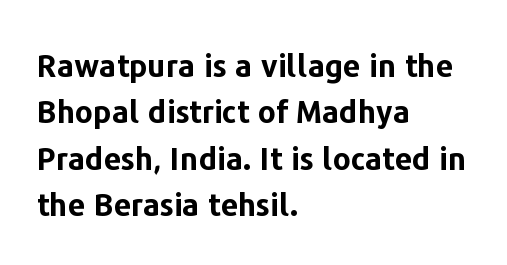
Character widths vary here, with narrow letters taking less room than wide ones. The rendering anchors every line to the left-hand side. Thick stems and heavy bowls — unmistakably bold. This is roman type, the default non-slanted kind. Unmarked baselines from the first word to the last. Regarding serifs, this sample does without them.
